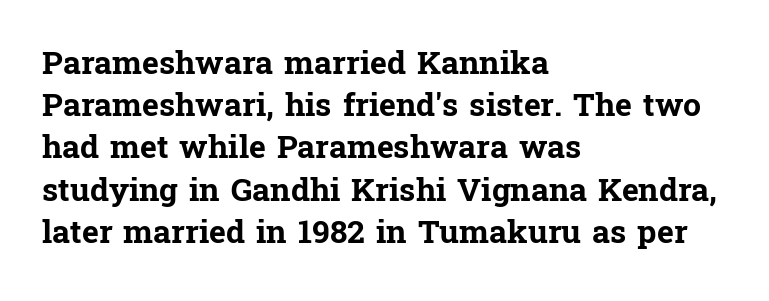
{"serif": "yes", "italic": "no", "bold": "yes", "weight": "bold", "width": "normal", "stroke_contrast": "low", "x_height": "medium", "monospaced": "no", "underline": "no", "align": "left", "line_spacing": "normal", "line_spacing_ratio": 1.32, "letter_spacing": "normal", "letter_spacing_em": 0.0, "glyph_px": 32}
